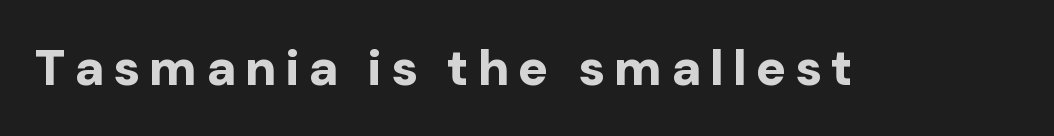
The image shows 50 px bold sans-serif type, upright; set not underlined; low stroke contrast and a medium x-height.
